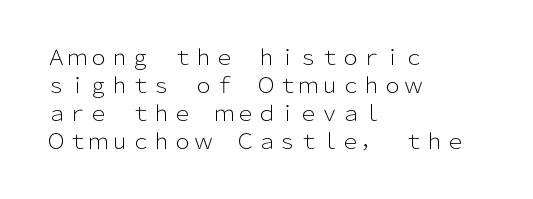
The image shows 21 px text type, upright; set left-aligned, normal line spacing (1.34x), normal letter spacing, not underlined.
